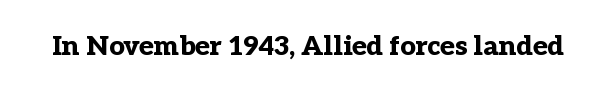
The image shows 27 px bold type, upright; set normal letter spacing, not underlined.
